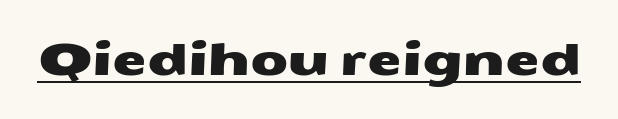
The letters carry no serifs — their stems end cleanly without finishing strokes. The string is rendered with underlining switched on. Tracking here is standard; glyphs follow each other at the usual distance. You could not count columns in this text — the font is proportionally spaced.
